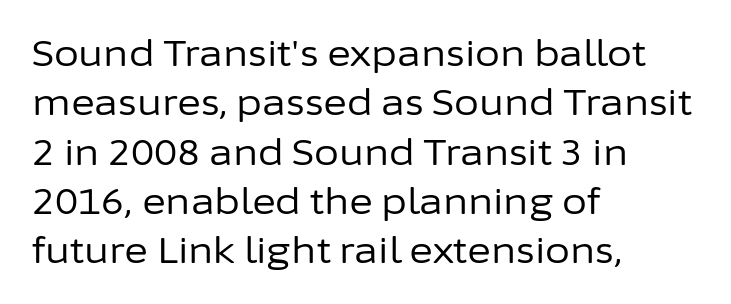
Summary of weight: not heavy and not bold. The passage shown has conventional tracking throughout. Short and long lines alike share a common starting point at left. Type style note: lacks serifs. The rendering uses natural spacing where letterforms have individual widths. The typography opts for an upright posture over an oblique one.
